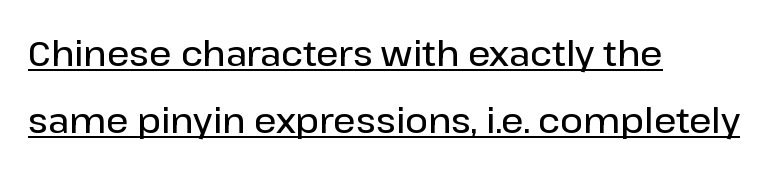
{"serif": "no", "italic": "no", "bold": "semi", "weight": "semibold", "width": "normal", "stroke_contrast": "low", "x_height": "medium", "monospaced": "no", "underline": "yes", "align": "left", "line_spacing": "loose", "line_spacing_ratio": 1.91, "letter_spacing": "normal", "letter_spacing_em": 0.0, "glyph_px": 35}
